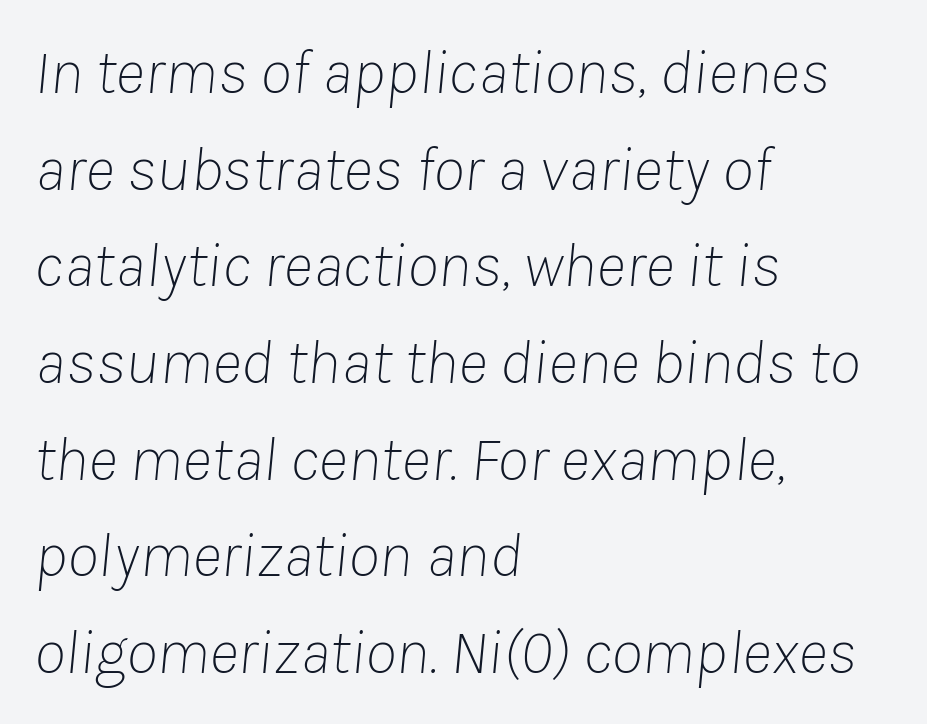
The image shows 64 px thin type, italic (leaning right); set left-aligned, normal line spacing (1.51x), normal letter spacing, not underlined; low stroke contrast and a medium x-height.
